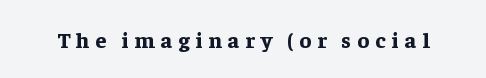
The image shows 22 px bold type, upright; set unusually wide letter spacing (+0.27 em), not underlined.
